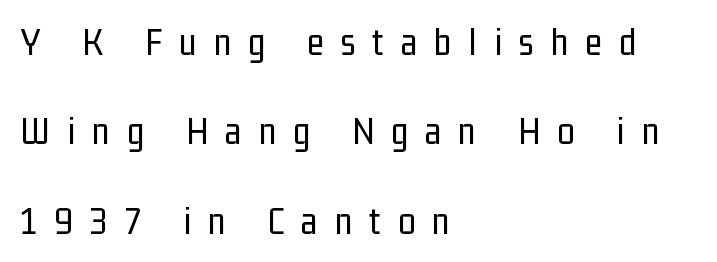
Q: Is the text bold? A: No.
Q: Is the text italic (slanted)? A: No, it is upright.
Q: Is the typeface a serif or a sans-serif typeface? A: Sans-serif.
Q: Is the text underlined? A: No.
Q: How is the paragraph aligned? A: Left-aligned.
Q: Is the spacing between letters normal or unusually wide? A: Unusually wide.
Q: Is the spacing between lines tight, normal or loose? A: Loose.
Q: Width (condensed, normal, or wide)? A: Condensed.
Q: Stroke contrast? A: Low.
Q: x-height? A: Medium.
Q: Monospaced? A: No.
